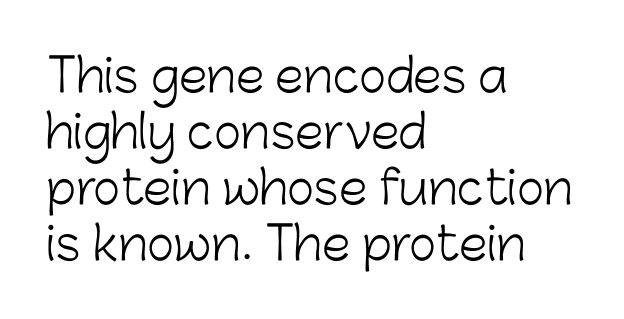
The image shows 46 px light sans-serif type, upright; set left-aligned, line spacing 1.22x, normal letter spacing, not underlined; low stroke contrast and a medium x-height.
